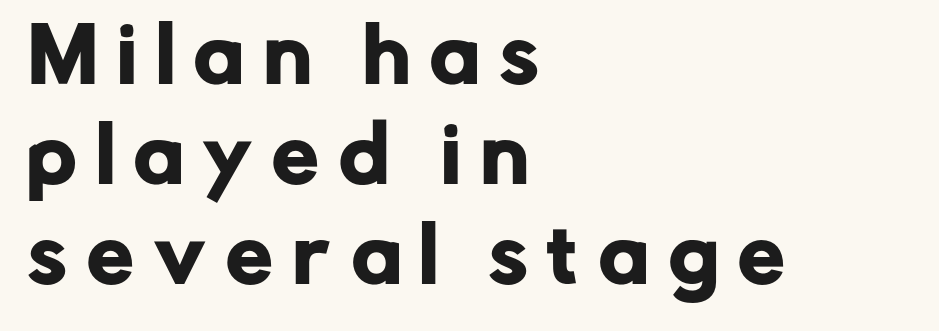
The space directly below the letters is spotless. Ascenders rise straight up at ninety degrees. What stands out about the letter spacing? Its width — letters are far apart. Casual observation: everything's shoved over to the left. Here the designer chose a conventional face with non-uniform glyph widths. One glance says typical: line gaps are just what's usual.
